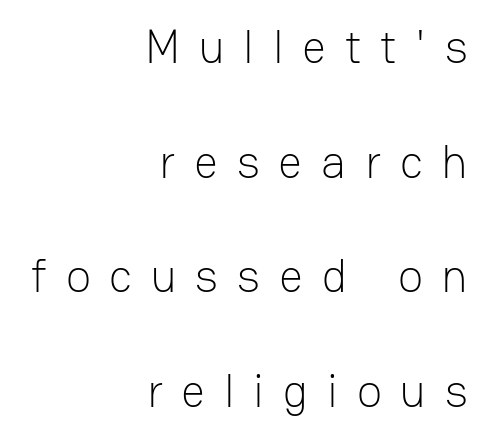
Q: Is the text bold? A: No.
Q: Is the text italic (slanted)? A: No, it is upright.
Q: Is the typeface a serif or a sans-serif typeface? A: Sans-serif.
Q: Is the text underlined? A: No.
Q: How is the paragraph aligned? A: Right-aligned.
Q: Is the spacing between letters normal or unusually wide? A: Unusually wide.
Q: Is the spacing between lines tight, normal or loose? A: Loose.
Q: Width (condensed, normal, or wide)? A: Normal.
Q: Stroke contrast? A: Low.
Q: x-height? A: Medium.
Q: Monospaced? A: No.
